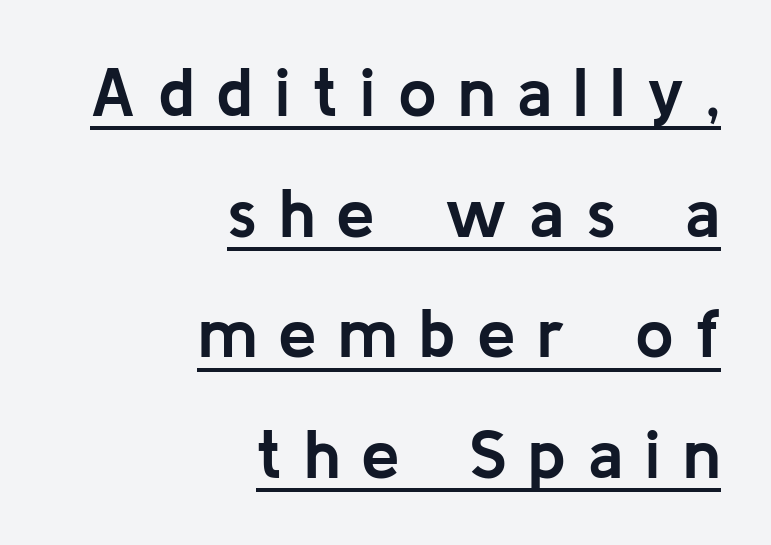
The image shows 69 px semibold sans-serif type, upright; set right-aligned, line spacing 1.75x, unusually wide letter spacing (+0.31 em), underlined; low stroke contrast and a medium x-height.
